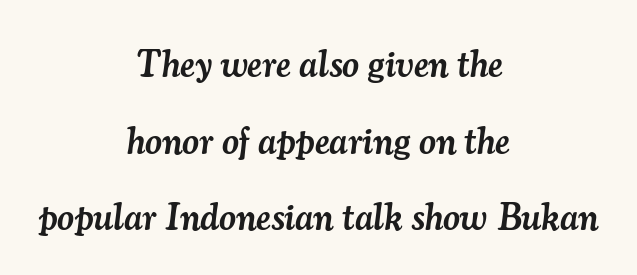
The image shows 37 px semibold serif type, italic (leaning right); set centered, loose line spacing (2.07x), normal letter spacing, not underlined; medium stroke contrast and a small x-height.
